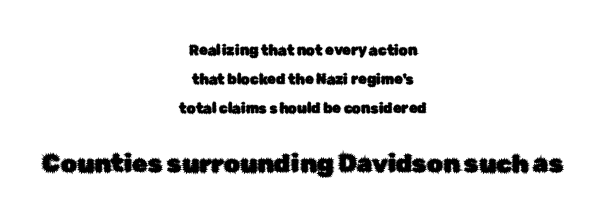
The image shows 25 px text type, upright; set centered, loose line spacing (2.06x), normal letter spacing, not underlined; the second (bottom) block is 1.79x larger.
